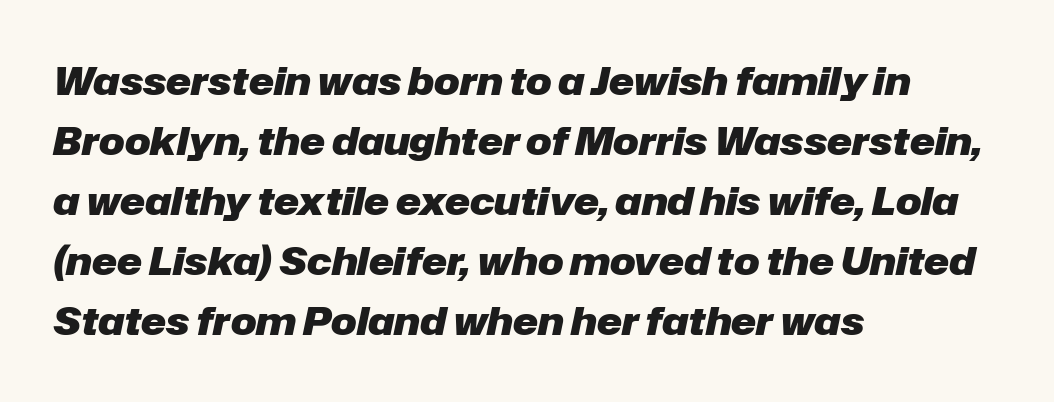
The image shows 38 px heavy type, italic (leaning right); set left-aligned, normal line spacing (1.58x), normal letter spacing, not underlined; low stroke contrast and a medium x-height.
